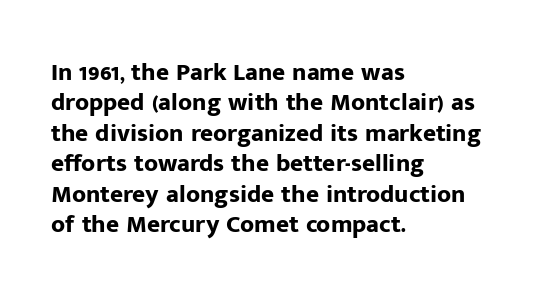
{"italic": "no", "bold": "yes", "underline": "no", "align": "left", "line_spacing_ratio": 1.22, "letter_spacing": "normal", "letter_spacing_em": 0.0, "glyph_px": 25}
